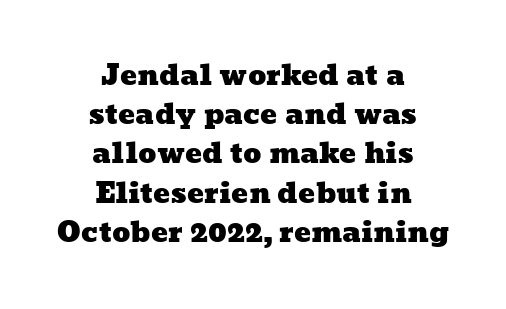
The image shows 28 px wide type; set centered, normal line spacing (1.4x), normal letter spacing, not underlined; low stroke contrast and a medium x-height.
